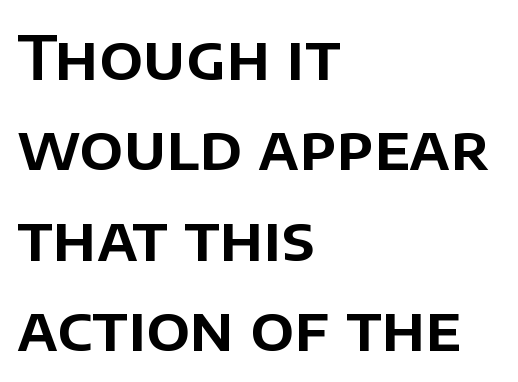
Q: Is the text italic (slanted)? A: No, it is upright.
Q: Is the typeface a serif or a sans-serif typeface? A: Sans-serif.
Q: Is the text underlined? A: No.
Q: How is the paragraph aligned? A: Left-aligned.
Q: Is the spacing between letters normal or unusually wide? A: Normal.
Q: Is the spacing between lines tight, normal or loose? A: Normal.
Q: Width (condensed, normal, or wide)? A: Normal.
Q: Stroke contrast? A: Low.
Q: x-height? A: Large.
Q: Monospaced? A: No.
